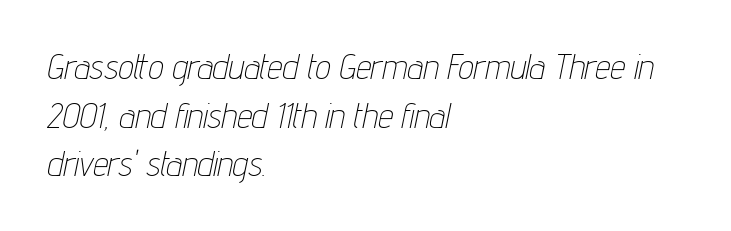
{"italic": "yes", "lean": "right", "slant_degrees": 12, "bold": "no", "weight": "thin", "width": "condensed", "stroke_contrast": "low", "x_height": "medium", "monospaced": "no", "underline": "no", "align": "left", "line_spacing": "normal", "line_spacing_ratio": 1.43, "letter_spacing": "normal", "letter_spacing_em": 0.0, "glyph_px": 34}
